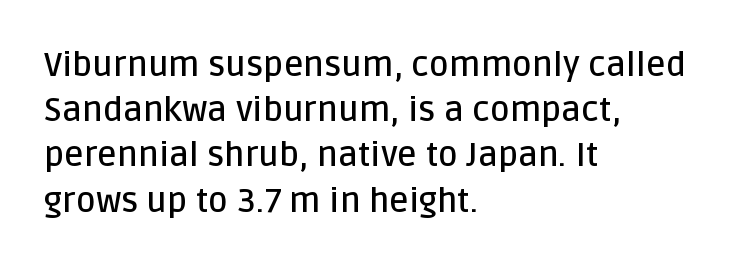
The passage shown has conventional tracking throughout. Teacher's note: observe the even left margin — that is flush-left alignment. The passage shown is typed in a proportional face where columns would drift. Beneath every word, the page is bare. The leading is moderate, giving the passage an even texture.
